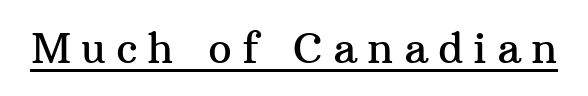
Tracking here is generous; glyphs stand well apart from one another. Each letter keeps its own natural width here, so spacing adapts to shape. What kind of face is this? One with serifs. Nope, not italic — everything's standing straight.
